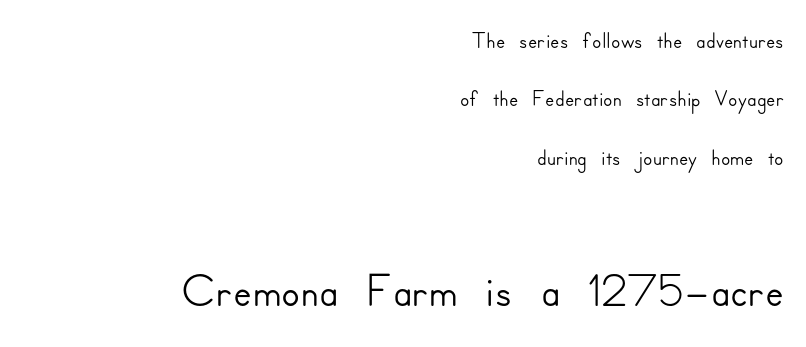
{"serif": "no", "italic": "no", "width": "normal", "stroke_contrast": "low", "x_height": "small", "monospaced": "no", "underline": "no", "align": "right", "line_spacing_ratio": 1.72, "letter_spacing": "normal", "letter_spacing_em": 0.0, "larger_block": "second", "size_ratio": 2.03, "glyph_px": 69}
